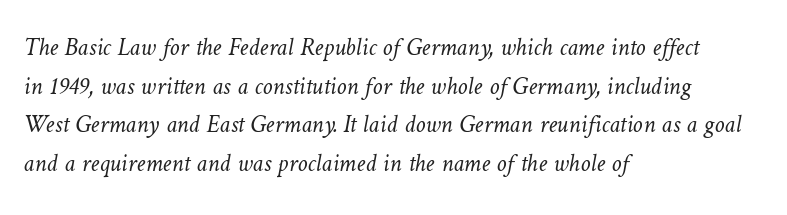
The face looks like a standard text weight, possibly lighter. How are the letters spaced? Ordinarily, with no added tracking. The paragraph has a hard left edge and a soft right edge. The specimen omits any rule beneath the text block's lines. Is there much room between lines? A standard amount, neither cramped nor airy.
